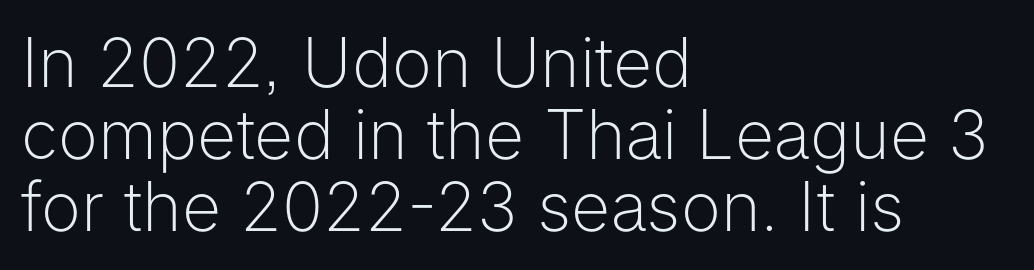
{"serif": "no", "italic": "no", "bold": "no", "weight": "light", "width": "normal", "stroke_contrast": "low", "x_height": "medium", "monospaced": "no", "underline": "no", "align": "left", "line_spacing": "tight", "line_spacing_ratio": 1.06, "letter_spacing": "normal", "letter_spacing_em": 0.0, "glyph_px": 68}
